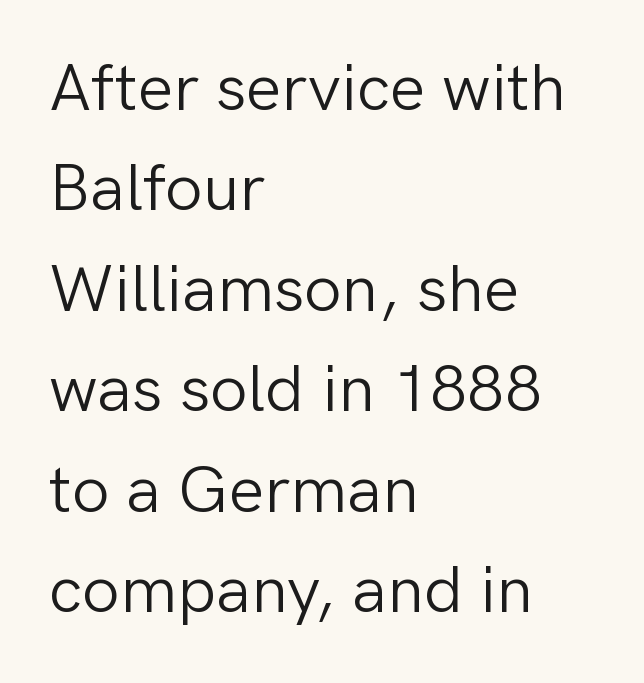
{"serif": "no", "italic": "no", "bold": "no", "weight": "light", "width": "normal", "stroke_contrast": "low", "x_height": "medium", "monospaced": "no", "underline": "no", "align": "left", "line_spacing": "normal", "line_spacing_ratio": 1.5, "letter_spacing": "normal", "letter_spacing_em": 0.0, "glyph_px": 67}
